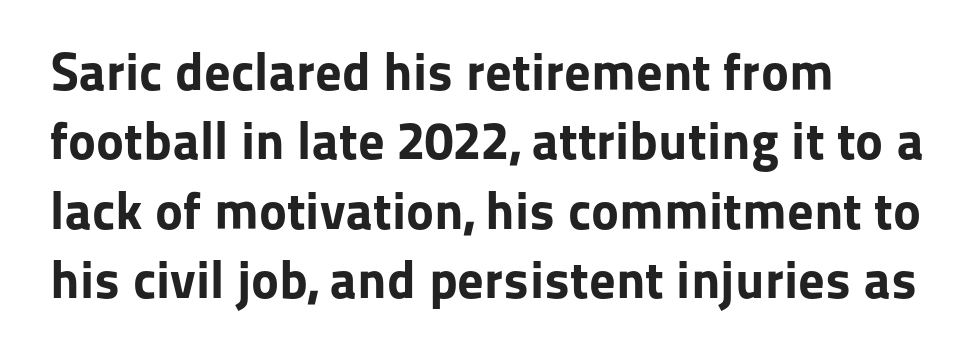
You could not count columns in this text — the font is proportionally spaced. Each word holds together tightly as a unit, with standard inter-letter gaps. Summary of vertical rhythm: regular, with standard interline spacing. The space beneath each line is pristine and unruled. Note: no serifs on the glyphs. Does the lettering tilt? It doesn't — this is upright.
